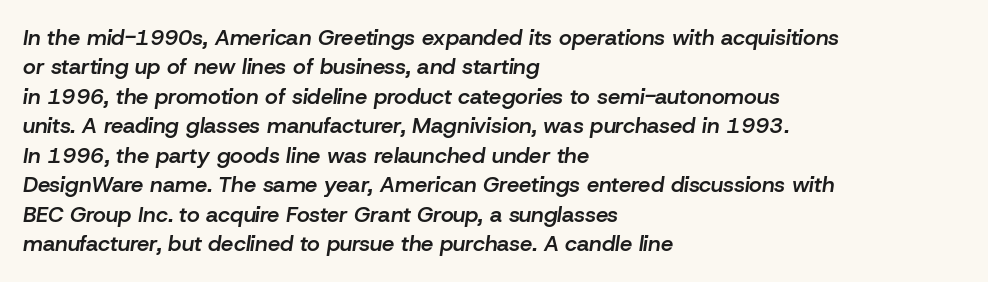
Q: Is the text bold? A: Semi-bold.
Q: Is the text italic (slanted)? A: Yes, it leans right by about 8 degrees.
Q: Is the text underlined? A: No.
Q: How is the paragraph aligned? A: Left-aligned.
Q: Is the spacing between letters normal or unusually wide? A: Normal.
Q: Is the spacing between lines tight, normal or loose? A: Normal.
